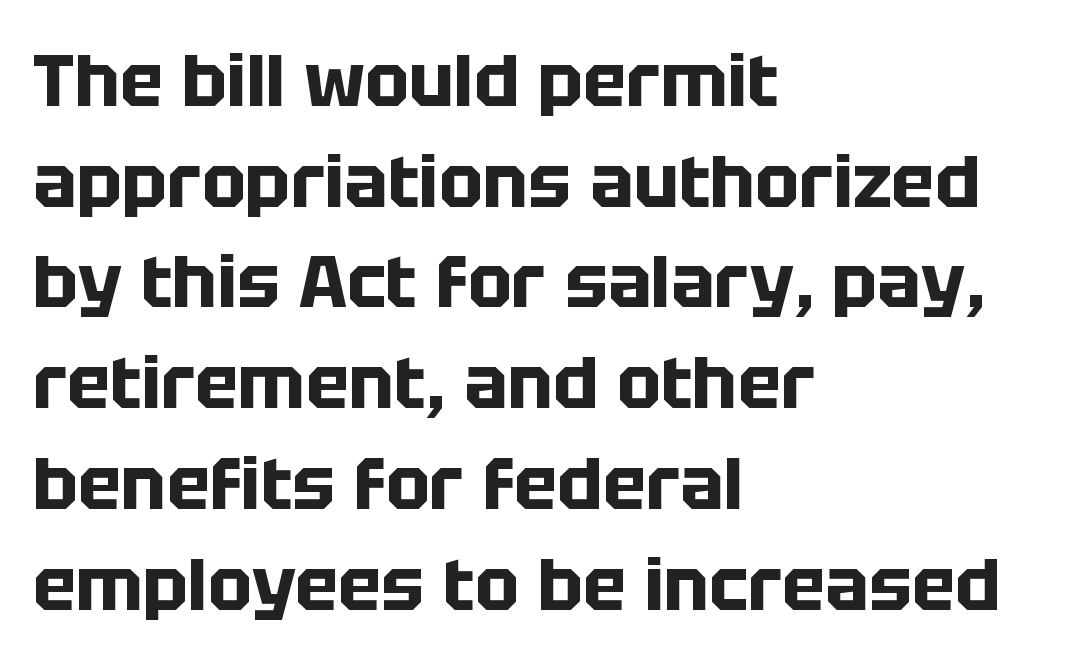
Descender tails drop into unmarked territory. Inter-character spacing is left at the font's built-in metrics. These lines are composed in type without serifs. Looks like regular typesetting: each glyph gets only the width it needs. This rendering uses left alignment, leaving the right contour irregular. Plenty of ink on the page — the face is bold.
